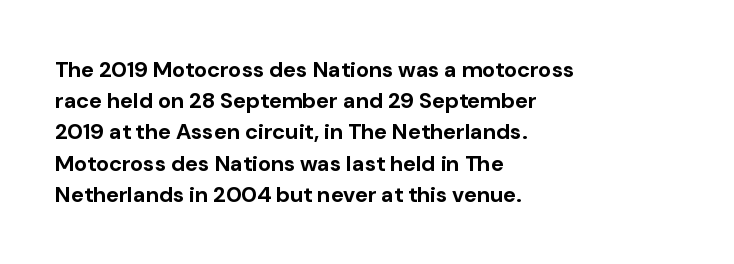
{"italic": "no", "bold": "yes", "underline": "no", "align": "left", "line_spacing": "normal", "line_spacing_ratio": 1.42, "letter_spacing": "normal", "letter_spacing_em": 0.0, "glyph_px": 22}
